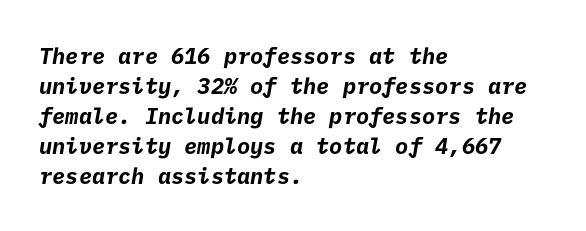
Q: Is the text bold? A: Yes.
Q: Is the text underlined? A: No.
Q: How is the paragraph aligned? A: Left-aligned.
Q: Is the spacing between letters normal or unusually wide? A: Normal.
Q: Is the spacing between lines tight, normal or loose? A: Normal.
